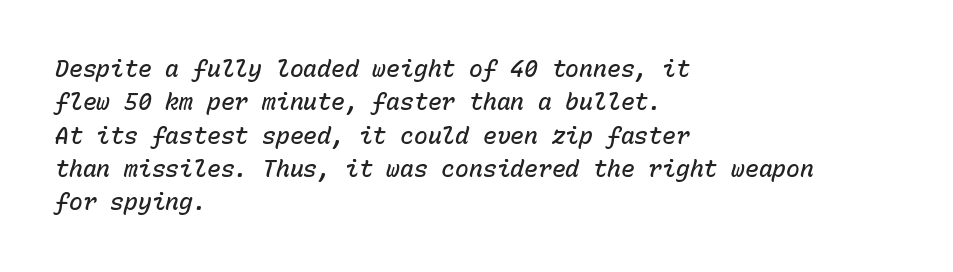
The image shows 23 px text type, italic (leaning right); set left-aligned, normal line spacing (1.45x), normal letter spacing, not underlined.
